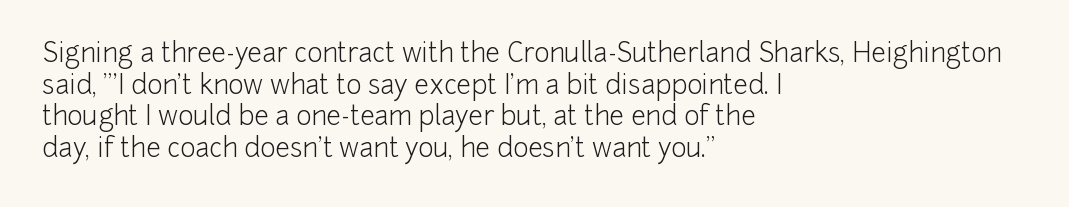
Q: Is the text bold? A: No.
Q: Is the text italic (slanted)? A: No, it is upright.
Q: Is the text underlined? A: No.
Q: How is the paragraph aligned? A: Left-aligned.
Q: Is the spacing between letters normal or unusually wide? A: Normal.
